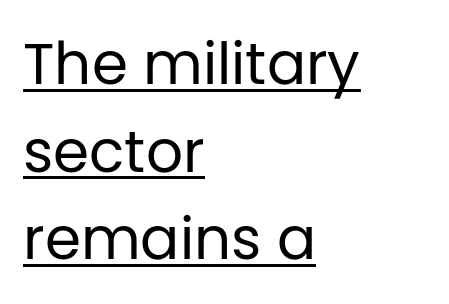
Line spacing here is normal. Is the type heavy? It reads as light-to-regular instead. Spacing between characters is what you'd get straight out of the box. Font category for this specimen: sans-serif. The face used here is proportionally spaced, like ordinary book or web type.
